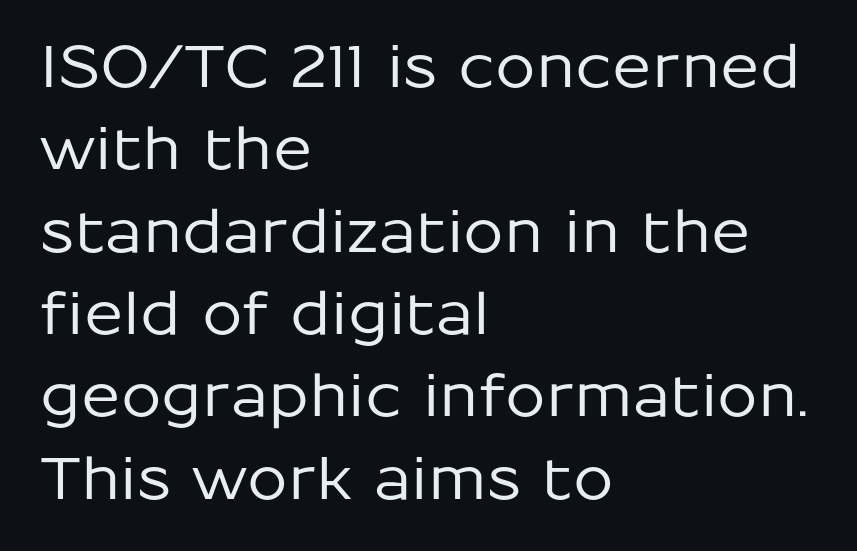
{"serif": "no", "italic": "no", "width": "normal", "stroke_contrast": "low", "x_height": "medium", "monospaced": "no", "underline": "no", "align": "left", "line_spacing": "normal", "line_spacing_ratio": 1.42, "letter_spacing": "normal", "letter_spacing_em": 0.0, "glyph_px": 58}
